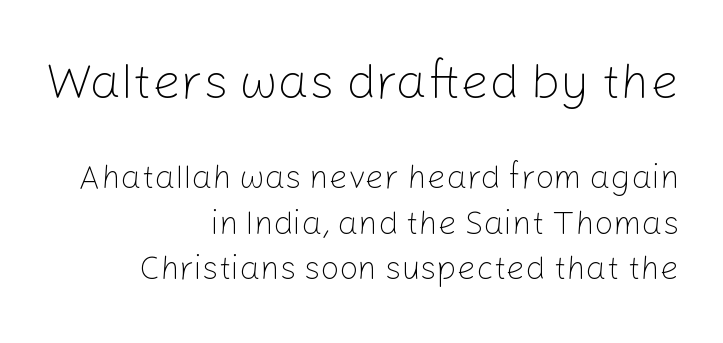
{"serif": "no", "italic": "no", "bold": "no", "weight": "light", "width": "normal", "stroke_contrast": "low", "x_height": "medium", "monospaced": "no", "underline": "no", "align": "right", "line_spacing": "normal", "line_spacing_ratio": 1.37, "letter_spacing": "normal", "letter_spacing_em": 0.0, "larger_block": "first", "size_ratio": 1.52, "glyph_px": 50}
